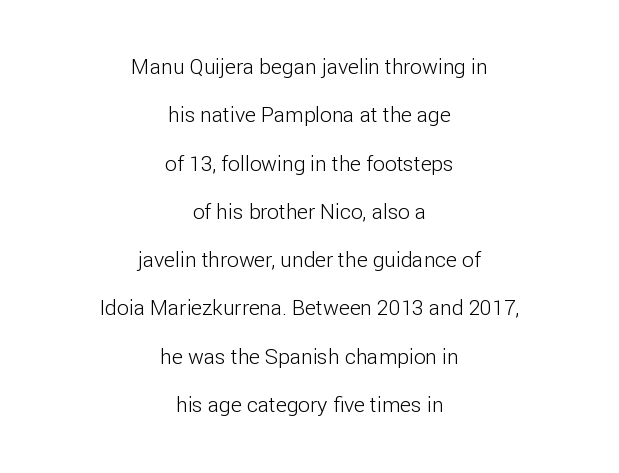
Q: Is the text bold? A: No.
Q: Is the text italic (slanted)? A: No, it is upright.
Q: Is the text underlined? A: No.
Q: How is the paragraph aligned? A: Centered.
Q: Is the spacing between letters normal or unusually wide? A: Normal.
Q: Is the spacing between lines tight, normal or loose? A: Loose.
